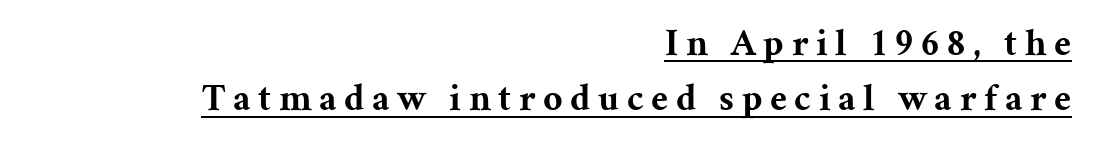
The image shows 38 px bold serif type, upright; set right-aligned, normal line spacing (1.46x), unusually wide letter spacing (+0.2 em), underlined; medium stroke contrast and a medium x-height.
